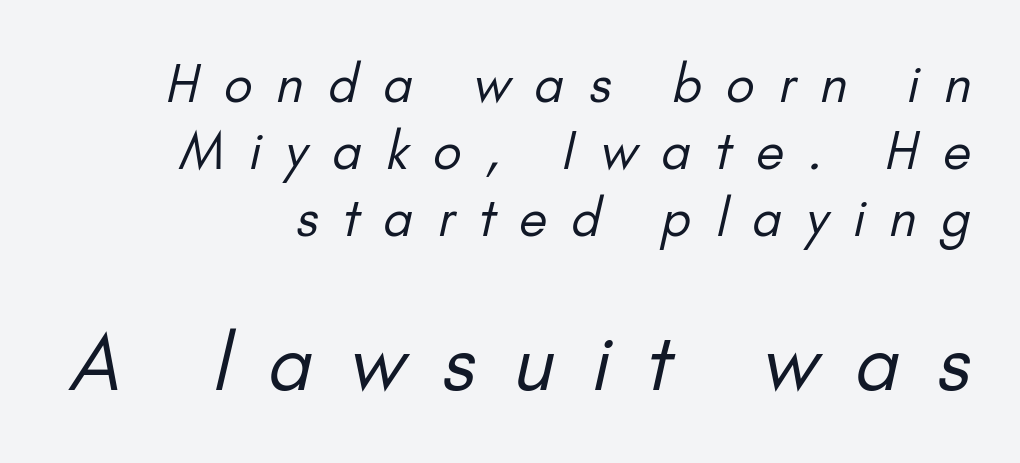
The image shows 77 px regular-weight sans-serif type; set right-aligned, normal line spacing (1.31x), unusually wide letter spacing (+0.48 em), not underlined; the second (bottom) block is 1.51x larger; low stroke contrast and a small x-height.
